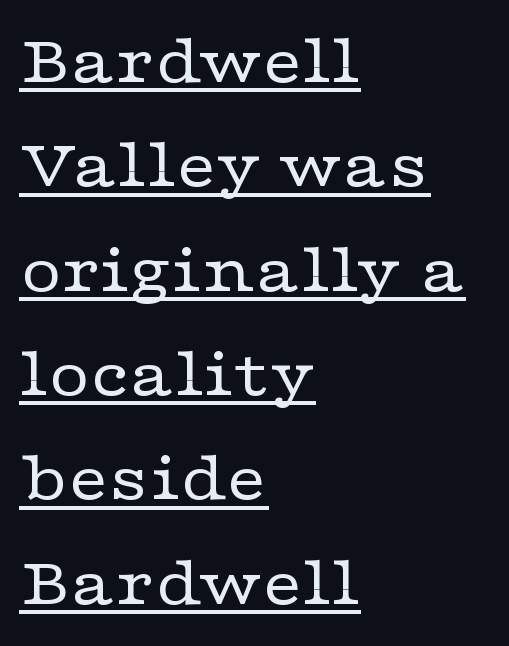
Q: Is the text bold? A: No.
Q: Is the text italic (slanted)? A: No, it is upright.
Q: Is the typeface a serif or a sans-serif typeface? A: Serif.
Q: Is the text underlined? A: Yes.
Q: How is the paragraph aligned? A: Left-aligned.
Q: Is the spacing between letters normal or unusually wide? A: Normal.
Q: Is the spacing between lines tight, normal or loose? A: Normal.
Q: Width (condensed, normal, or wide)? A: Wide.
Q: Stroke contrast? A: Low.
Q: x-height? A: Medium.
Q: Monospaced? A: No.
